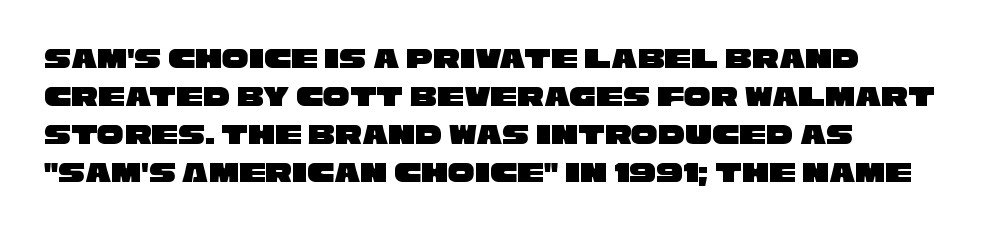
The image shows 30 px wide sans-serif type; set left-aligned, normal line spacing (1.27x), normal letter spacing, not underlined; low stroke contrast and a large x-height.
